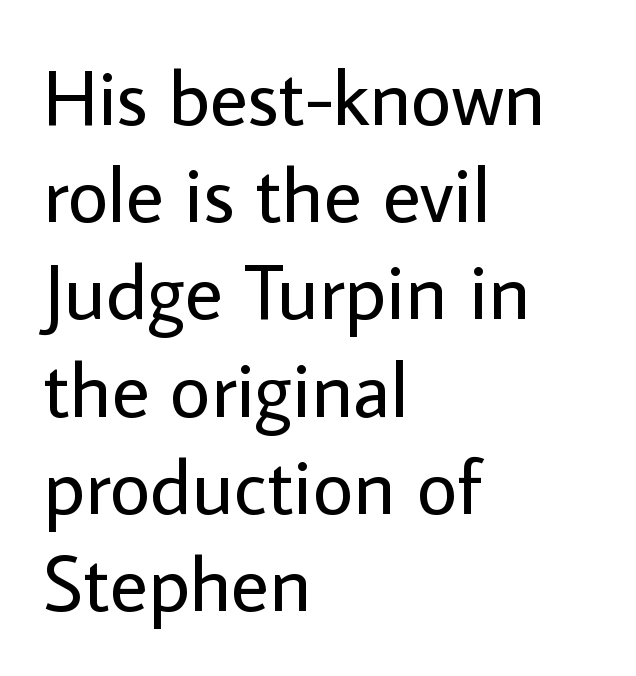
{"serif": "no", "italic": "no", "bold": "no", "weight": "regular", "width": "normal", "stroke_contrast": "low", "x_height": "medium", "monospaced": "no", "underline": "no", "align": "left", "line_spacing_ratio": 1.23, "letter_spacing": "normal", "letter_spacing_em": 0.0, "glyph_px": 79}
